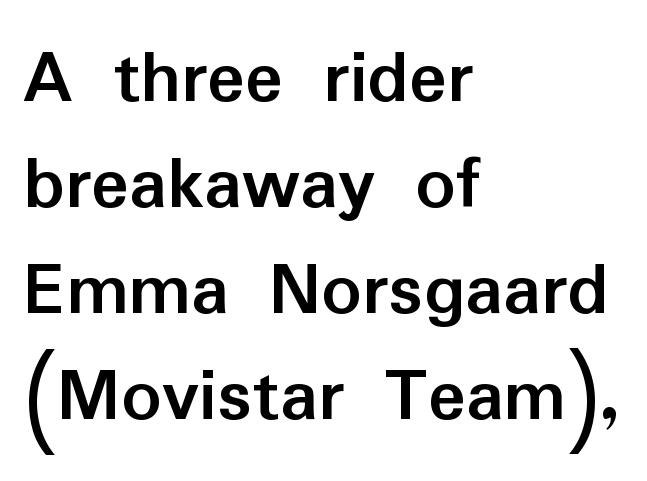
{"serif": "no", "italic": "no", "bold": "yes", "weight": "semibold", "width": "normal", "stroke_contrast": "low", "x_height": "medium", "monospaced": "no", "underline": "no", "align": "left", "line_spacing": "normal", "line_spacing_ratio": 1.34, "letter_spacing": "normal", "letter_spacing_em": 0.0, "glyph_px": 79}
